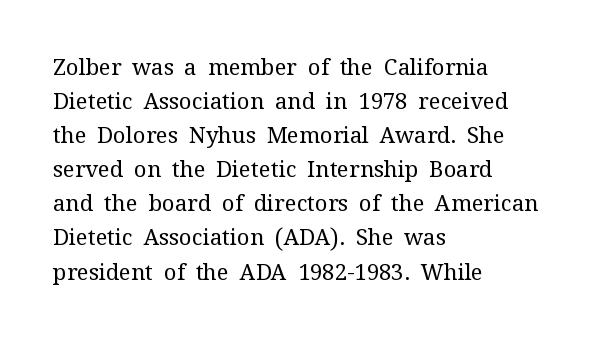
Caption: multi-line text, flush left, ragged right. Rendered with straight, roman letterforms. Beneath every word, the page is bare. Weight: not bold — regular or lighter. Nobody touched the tracking dial on this one. Vertically, the passage feels balanced, rows spaced as you'd expect.
